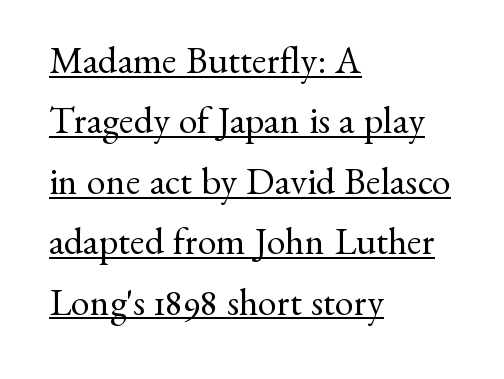
The passage shown is typeset with a serif family. Compared with a typical body face, this is equally light or lighter still. Look at the tracking — it's just the regular setting, nothing added. Character widths vary here, with narrow letters taking less room than wide ones. Is the block centered? No — it sits flush against the left margin.
